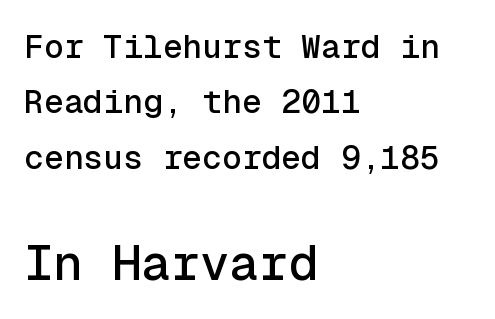
Monospaced: the letters line up in strict vertical columns. If you squint, the bottom block still reads clearly — it's the larger of the two. Glyph-to-glyph distance matches everyday printed text. When letters stand straight like this, we call the style roman or upright. The rendering uses a moderate line-height, typical for paragraphs. The letters carry no serifs — their stems end cleanly without finishing strokes.
